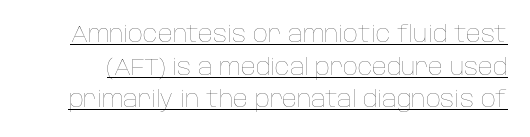
Q: Is the text bold? A: No.
Q: Is the text italic (slanted)? A: No, it is upright.
Q: Is the text underlined? A: Yes.
Q: Is the spacing between letters normal or unusually wide? A: Normal.
Q: Is the spacing between lines tight, normal or loose? A: Normal.
